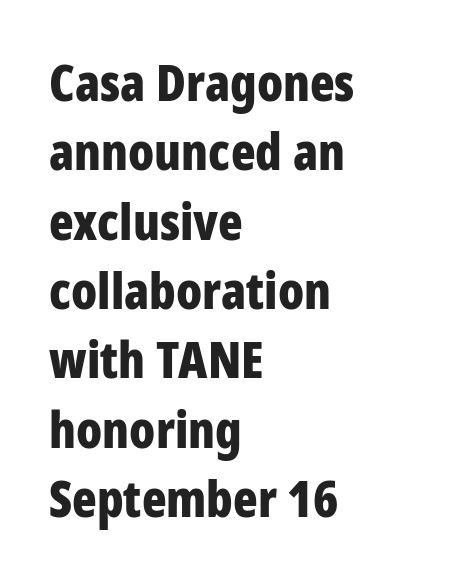
{"serif": "no", "italic": "no", "bold": "yes", "weight": "bold", "width": "condensed", "stroke_contrast": "low", "x_height": "large", "monospaced": "no", "underline": "no", "align": "left", "line_spacing": "normal", "line_spacing_ratio": 1.36, "letter_spacing": "normal", "letter_spacing_em": 0.0, "glyph_px": 51}
